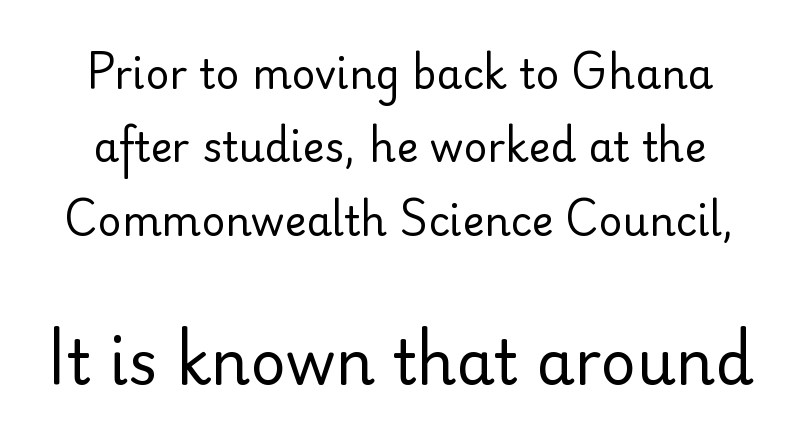
{"serif": "no", "italic": "no", "bold": "no", "weight": "regular", "width": "normal", "stroke_contrast": "low", "x_height": "small", "monospaced": "no", "underline": "no", "line_spacing_ratio": 1.79, "letter_spacing": "normal", "letter_spacing_em": 0.0, "larger_block": "second", "size_ratio": 1.49, "glyph_px": 61}
